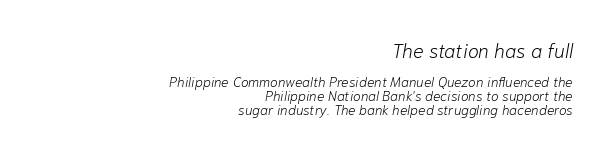
Designer's note — italics engaged. Line ends are locked; line starts wander. Here the first block reads like a headline and the second like body copy. The glyphs are unaccompanied by any horizontal stroke below them. The space between consecutive lines is stingy. No extra tracking has been applied to these lines.
